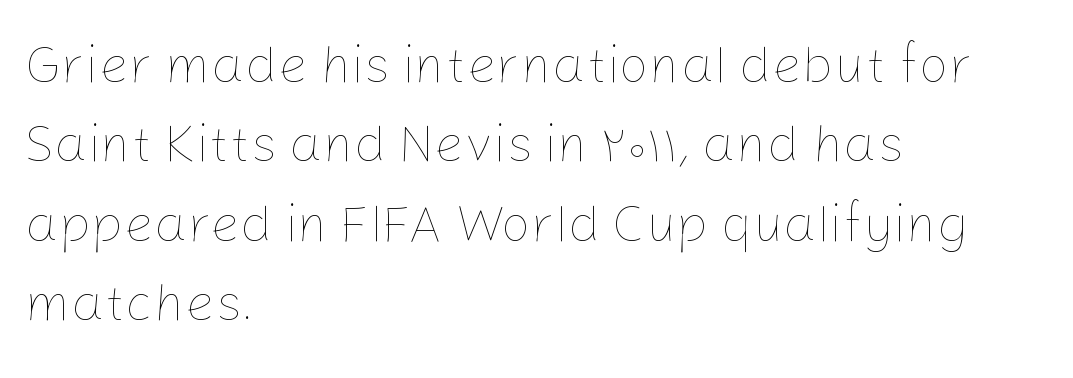
The image shows 53 px thin type, upright; set left-aligned, normal line spacing (1.5x), normal letter spacing, not underlined; low stroke contrast and a medium x-height.
